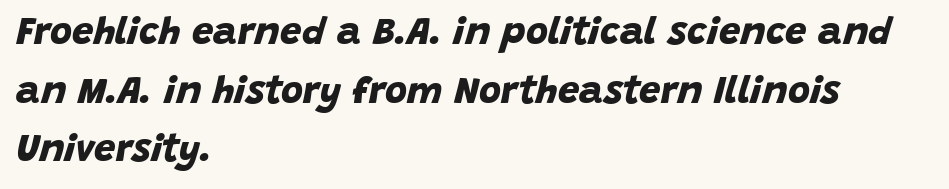
{"serif": "no", "bold": "yes", "weight": "bold", "width": "normal", "stroke_contrast": "low", "x_height": "large", "monospaced": "no", "underline": "no", "align": "left", "line_spacing": "normal", "line_spacing_ratio": 1.54, "letter_spacing": "normal", "letter_spacing_em": 0.0, "glyph_px": 38}
